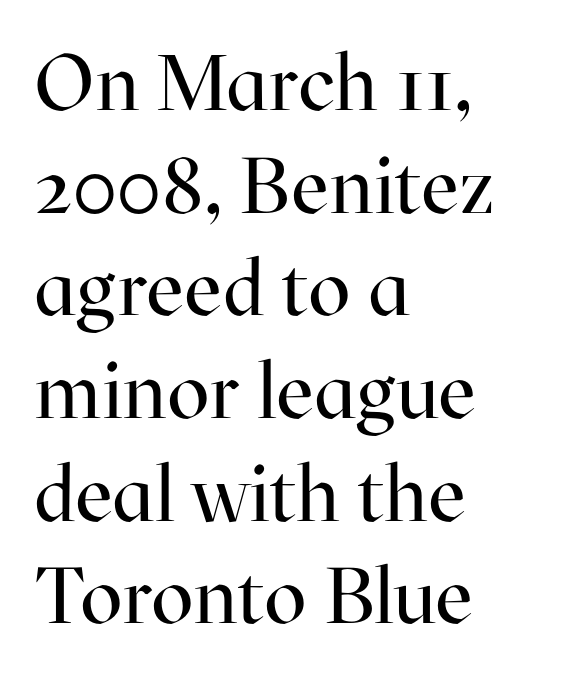
Heft: none added — not bold. This rendering employs a face with finishing strokes, i.e., a serif. Nothing unusual about the tracking: characters are spaced as the font intends. Plain, unruled lines of type. Horizontal bands of white between lines are of average thickness.
